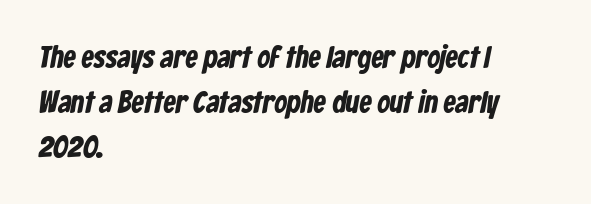
The image shows 31 px condensed sans-serif type; set left-aligned, normal line spacing (1.45x), normal letter spacing, not underlined; low stroke contrast and a medium x-height.
